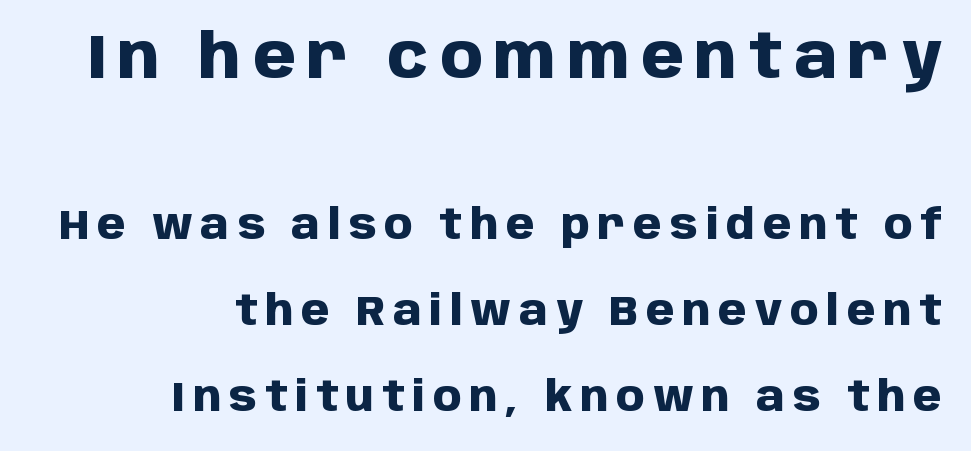
The image shows 61 px heavy sans-serif type, upright; set right-aligned, loose line spacing (2.1x), not underlined; the first (top) block is 1.49x larger; low stroke contrast and a large x-height.
